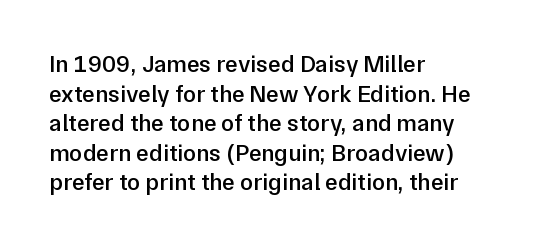
A bare baseline throughout the passage. Compared with a centered layout, this one pins lines to the left instead. This is moderately heavy type, rendered in semibold. The letters sit at their default tracking, neither squeezed nor spread. This sample uses an upright cut, with every glyph sitting square on the baseline.
